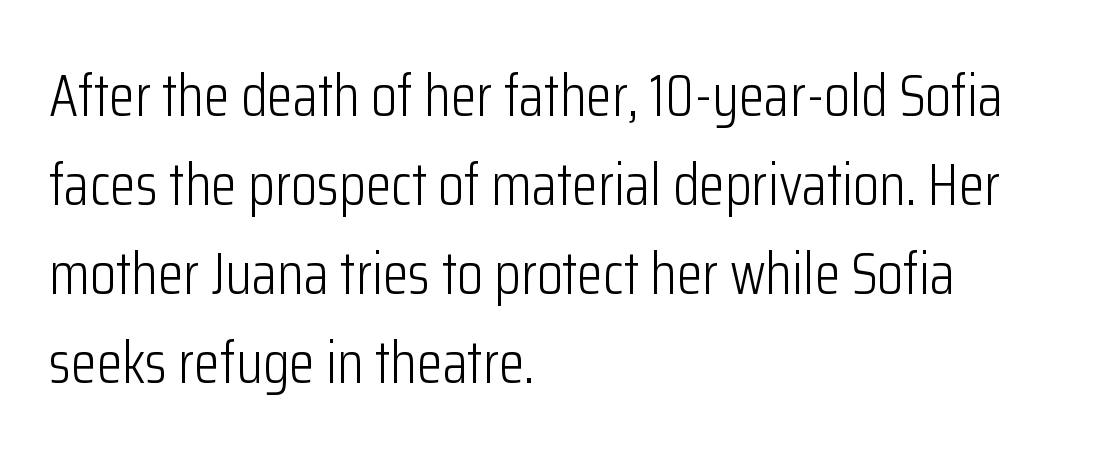
The image shows 59 px light, condensed sans-serif type, upright; set left-aligned, normal line spacing (1.51x), normal letter spacing, not underlined; low stroke contrast and a medium x-height.
